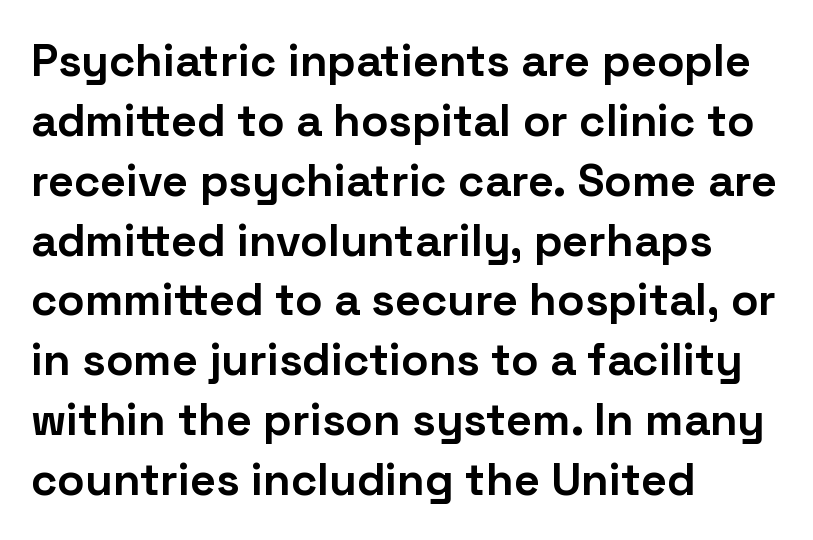
The passage shown is emphatically bold. Tracking value appears to be zero — textbook default spacing. You can tell from the bare stems that sans-serif type was used. This sample has the flowing, uneven cadence of proportional lettering. The specimen omits any rule beneath the text block's lines.
